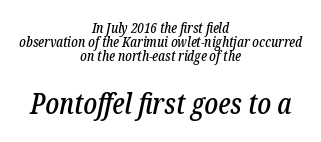
This block would grow much taller if given ordinary leading; it's compressed now. Words float on clear page, feet unadorned. Which chunk is bigger? The second one — the bottom block dwarfs the top. This sample is center-justified, so both line endings float freely. This is serif lettering, the kind often seen in printed books. The tracking reads as untouched default to a designer's eye.
